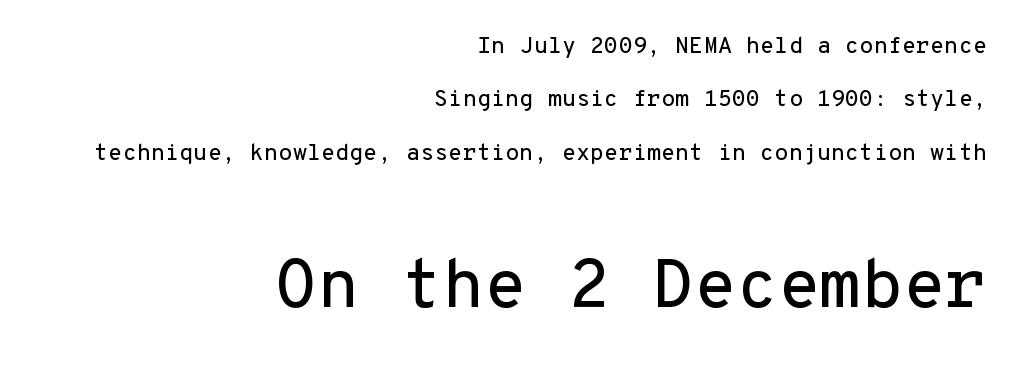
The image shows 68 px sans-serif type, upright, monospaced; set right-aligned, loose line spacing (2.32x), normal letter spacing, not underlined; the second (bottom) block is 2.96x larger; low stroke contrast and a medium x-height.
